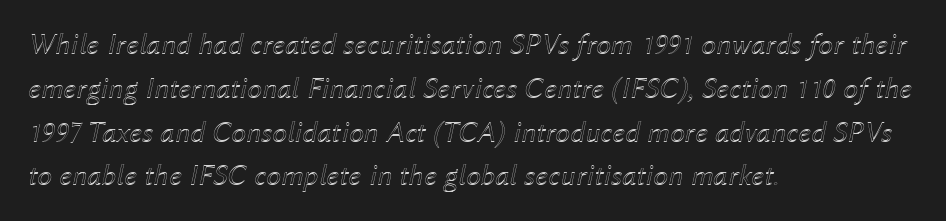
Line beginnings align vertically; line endings do not. Caption: standard tracking, unaltered. Lines of text with bare space underneath. Regarding leading, the lines here are spaced in the standard way.
